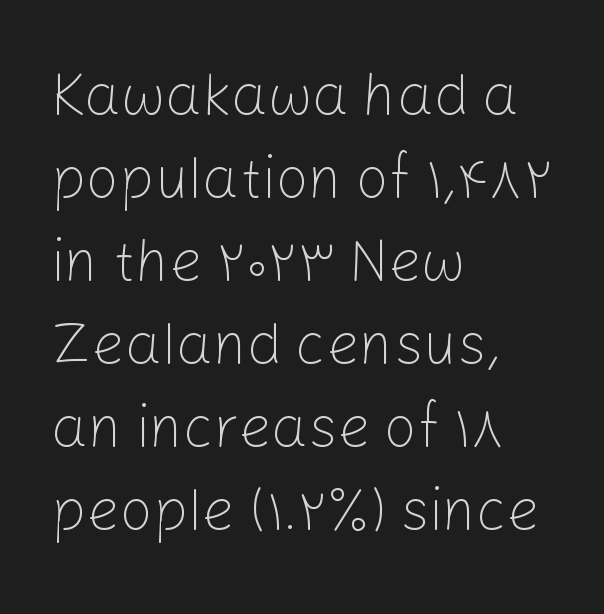
The image shows 58 px light sans-serif type, upright; set left-aligned, normal line spacing (1.43x), normal letter spacing, not underlined; low stroke contrast and a medium x-height.
